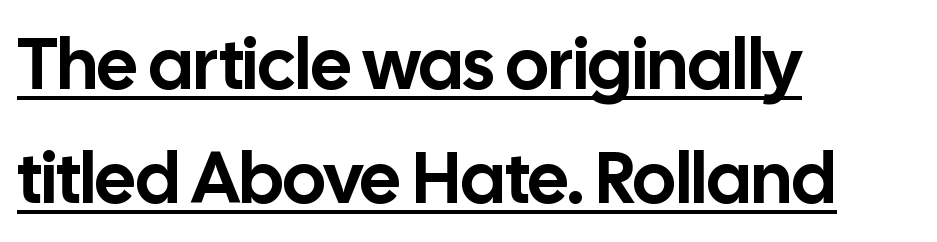
How are the letters spaced? Ordinarily, with no added tracking. The ragged edge is on the right, which tells us the setting is flush left. When letters stand straight like this, we call the style roman or upright. Proportional: the letters do not fall into vertical columns. Is there much room between lines? A standard amount, neither cramped nor airy.
